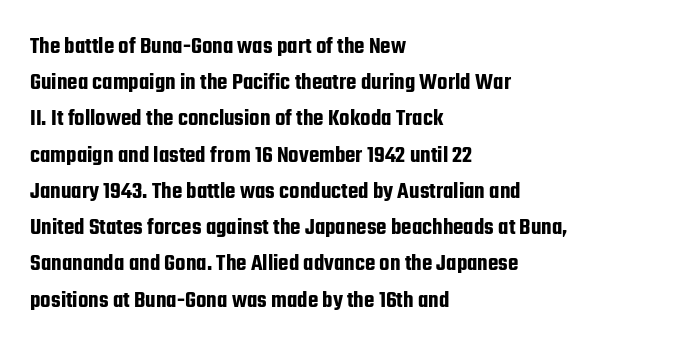
The image shows 24 px text type, upright; set left-aligned, normal line spacing (1.51x), normal letter spacing, not underlined.
